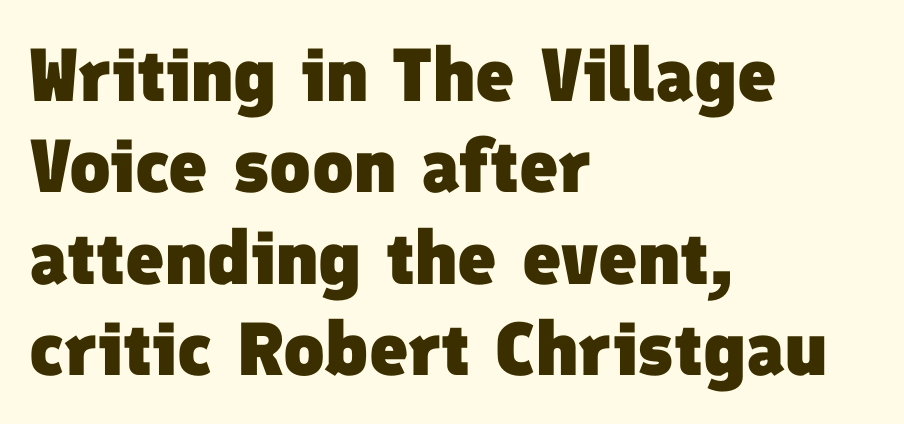
{"serif": "no", "bold": "yes", "weight": "heavy", "width": "normal", "stroke_contrast": "low", "x_height": "medium", "monospaced": "no", "underline": "no", "align": "left", "line_spacing_ratio": 1.22, "letter_spacing": "normal", "letter_spacing_em": 0.0, "glyph_px": 75}
